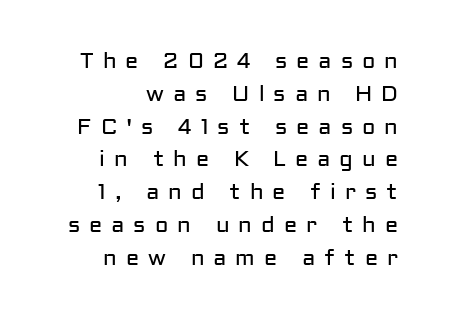
{"italic": "no", "bold": "no", "underline": "no", "line_spacing": "normal", "line_spacing_ratio": 1.49, "letter_spacing": "wide", "letter_spacing_em": 0.41, "glyph_px": 22}
